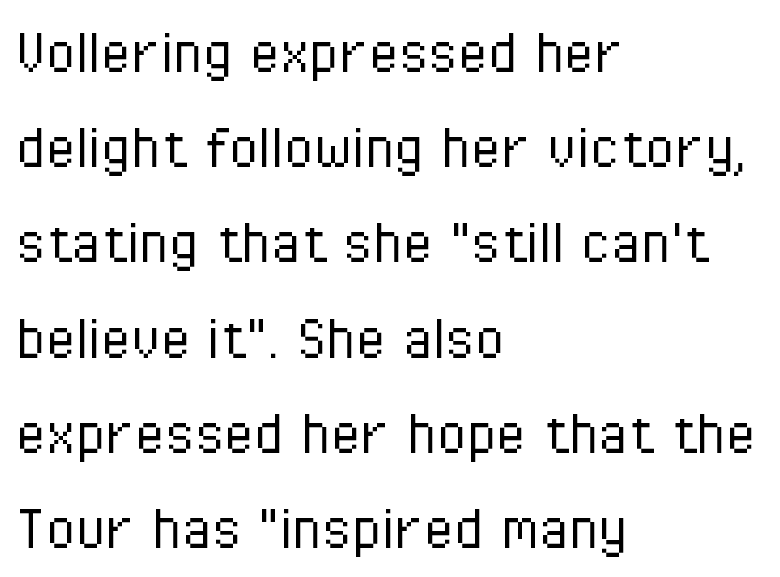
Q: Is the text bold? A: No.
Q: Is the text italic (slanted)? A: No, it is upright.
Q: Is the typeface a serif or a sans-serif typeface? A: Sans-serif.
Q: Is the text underlined? A: No.
Q: How is the paragraph aligned? A: Left-aligned.
Q: Is the spacing between letters normal or unusually wide? A: Normal.
Q: Is the spacing between lines tight, normal or loose? A: Normal.
Q: Width (condensed, normal, or wide)? A: Condensed.
Q: Stroke contrast? A: Low.
Q: x-height? A: Medium.
Q: Monospaced? A: No.
